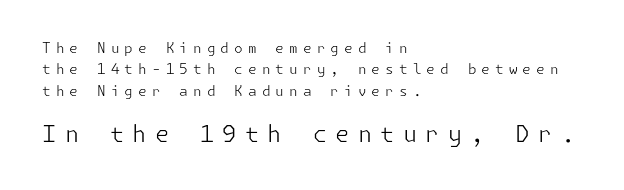
Q: Is the text bold? A: No.
Q: Is the text italic (slanted)? A: No, it is upright.
Q: Is the text underlined? A: No.
Q: How is the paragraph aligned? A: Left-aligned.
Q: Is the spacing between letters normal or unusually wide? A: Unusually wide.
Q: Is the spacing between lines tight, normal or loose? A: Normal.
Q: Which block of text is set in a larger size, the first (top) or the second (bottom)? A: The second (bottom) one.
